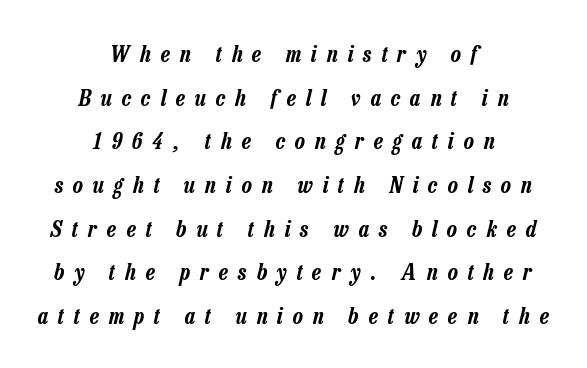
Q: Is the text italic (slanted)? A: Yes, it leans right by about 13 degrees.
Q: Is the text underlined? A: No.
Q: How is the paragraph aligned? A: Centered.
Q: Is the spacing between letters normal or unusually wide? A: Unusually wide.
Q: Is the spacing between lines tight, normal or loose? A: Loose.
